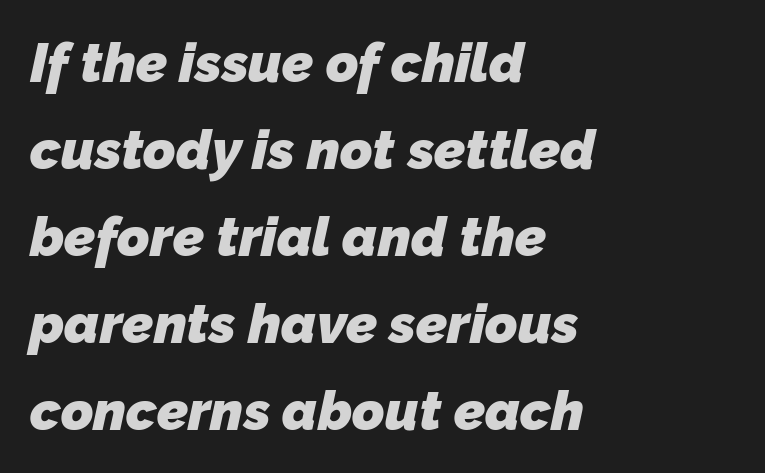
The image shows 55 px heavy sans-serif type; set left-aligned, normal line spacing (1.58x), normal letter spacing, not underlined; low stroke contrast and a medium x-height.
